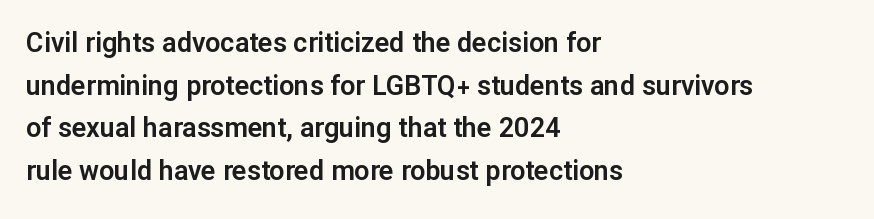
Q: Is the text italic (slanted)? A: No, it is upright.
Q: Is the text underlined? A: No.
Q: How is the paragraph aligned? A: Left-aligned.
Q: Is the spacing between letters normal or unusually wide? A: Normal.
Q: Is the spacing between lines tight, normal or loose? A: Normal.
